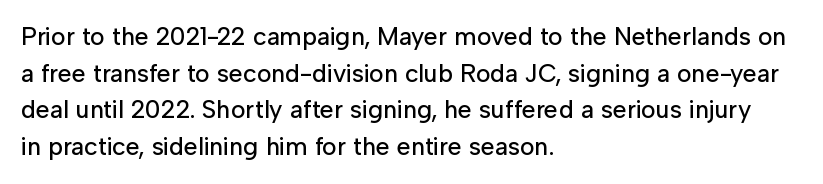
{"italic": "no", "underline": "no", "align": "left", "line_spacing": "normal", "line_spacing_ratio": 1.47, "letter_spacing": "normal", "letter_spacing_em": 0.0, "glyph_px": 25}
